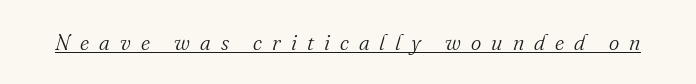
In designer terms, the underline attribute is active on this setting. In terms of posture, this sample is oblique. There is plenty of visible air inserted between adjacent glyphs. Weight: not bold — regular or lighter.
